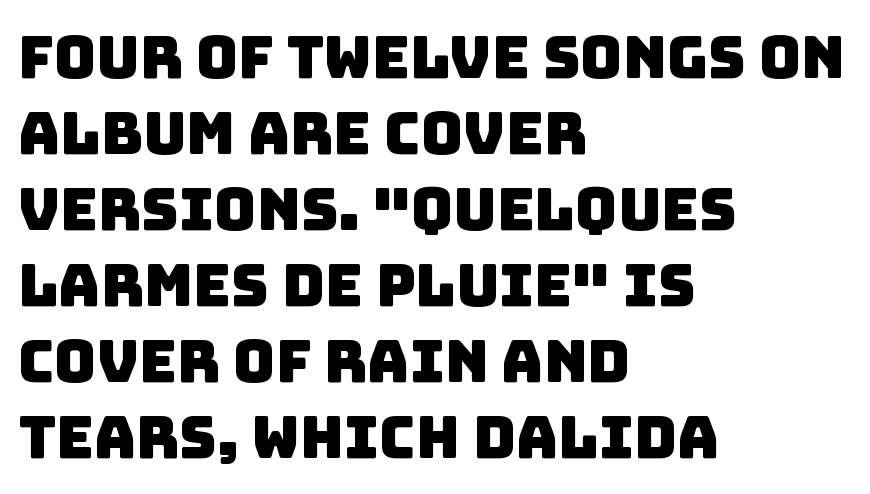
{"serif": "no", "width": "normal", "stroke_contrast": "low", "x_height": "large", "monospaced": "no", "underline": "no", "align": "left", "line_spacing": "normal", "line_spacing_ratio": 1.31, "letter_spacing": "normal", "letter_spacing_em": 0.0, "glyph_px": 58}
